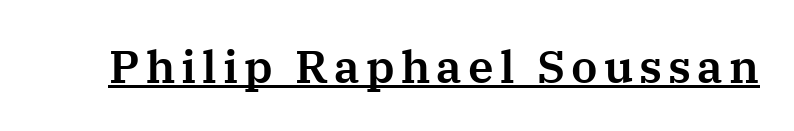
The letters carry serifs — small finishing strokes at the ends of their stems. The type sits square on the baseline with zero lean. The letters advance in unequal steps, a hallmark of proportional type. The specimen includes a rule beneath the text block's lines.
